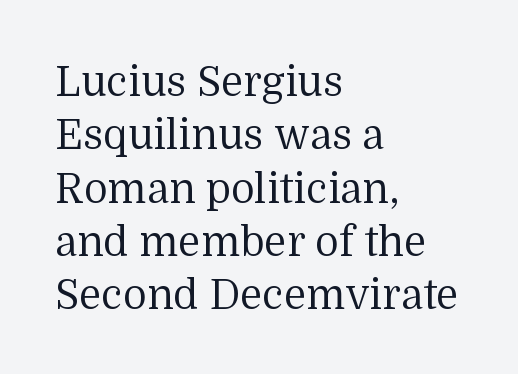
Underline: absent. What kind of face is this? One with serifs. Weight class: somewhere from thin through regular. The lettering holds an erect, upright posture throughout. This sample has the flowing, uneven cadence of proportional lettering.
